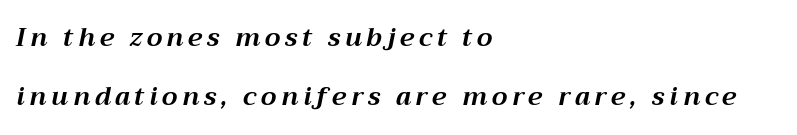
The image shows 25 px bold type, italic (leaning right); set left-aligned, loose line spacing (2.36x), not underlined.
